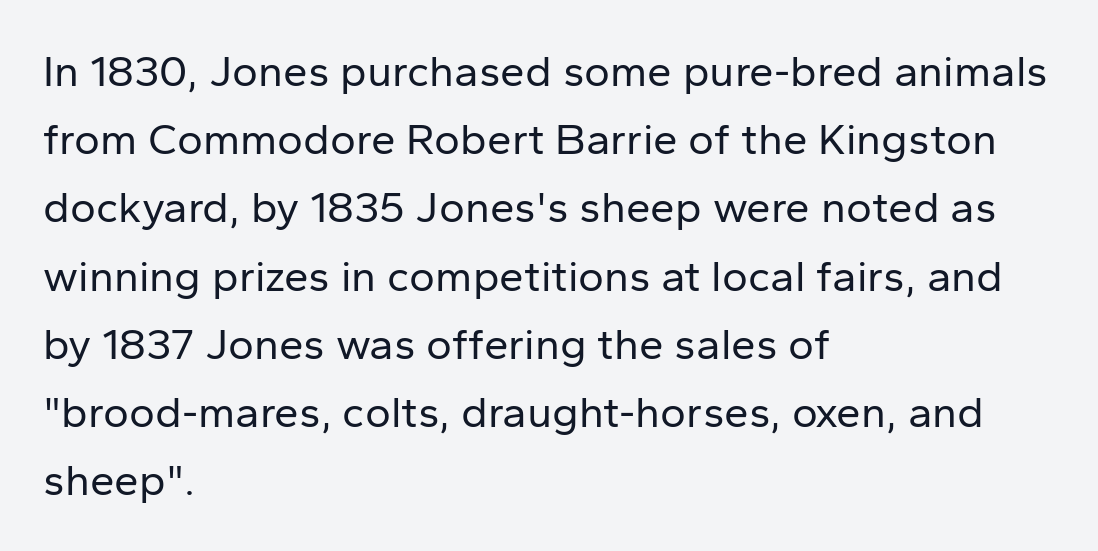
Q: Is the text bold? A: No.
Q: Is the text italic (slanted)? A: No, it is upright.
Q: Is the typeface a serif or a sans-serif typeface? A: Sans-serif.
Q: Is the text underlined? A: No.
Q: How is the paragraph aligned? A: Left-aligned.
Q: Is the spacing between letters normal or unusually wide? A: Normal.
Q: Is the spacing between lines tight, normal or loose? A: Normal.
Q: Width (condensed, normal, or wide)? A: Normal.
Q: Stroke contrast? A: Low.
Q: x-height? A: Medium.
Q: Monospaced? A: No.
